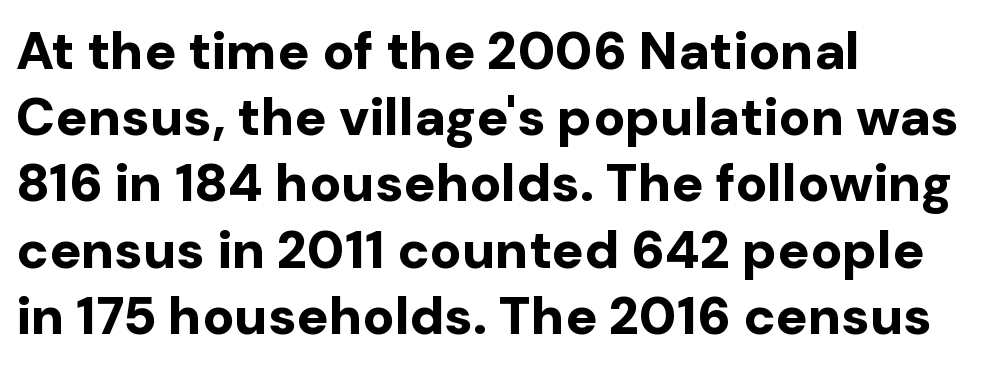
{"serif": "no", "italic": "no", "bold": "yes", "weight": "bold", "width": "normal", "stroke_contrast": "low", "x_height": "medium", "monospaced": "no", "underline": "no", "align": "left", "line_spacing": "normal", "line_spacing_ratio": 1.25, "letter_spacing": "normal", "letter_spacing_em": 0.0, "glyph_px": 53}
